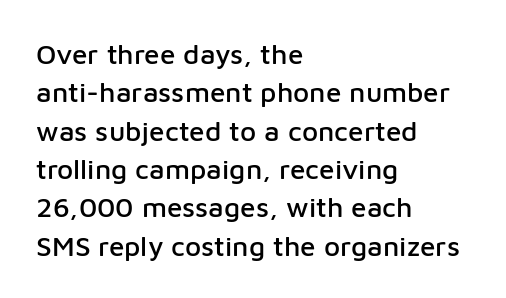
The image shows 28 px sans-serif type, upright; set left-aligned, normal line spacing (1.37x), normal letter spacing, not underlined; low stroke contrast and a medium x-height.
